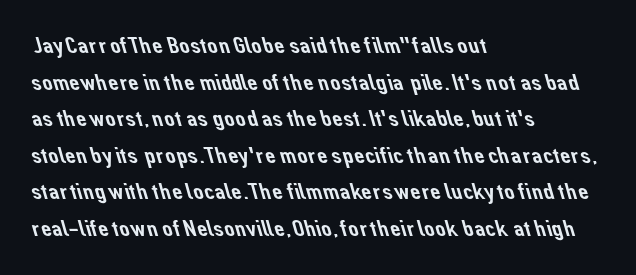
{"underline": "no", "align": "left", "line_spacing": "normal", "line_spacing_ratio": 1.59, "letter_spacing": "normal", "letter_spacing_em": 0.0, "glyph_px": 23}
